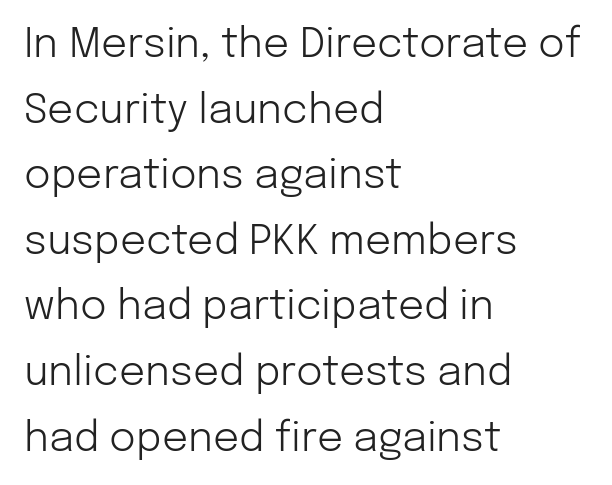
{"serif": "no", "italic": "no", "bold": "no", "weight": "light", "width": "normal", "stroke_contrast": "low", "x_height": "medium", "monospaced": "no", "underline": "no", "align": "left", "line_spacing": "normal", "line_spacing_ratio": 1.6, "letter_spacing": "normal", "letter_spacing_em": 0.0, "glyph_px": 41}
